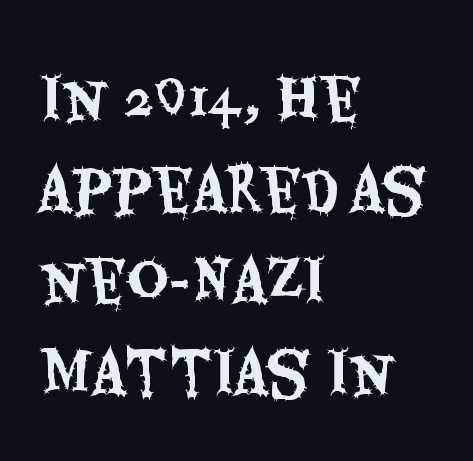
These lines are set flush left with a ragged right edge. The letters carry no serifs — their stems end cleanly without finishing strokes. This sample has the flowing, uneven cadence of proportional lettering. Letters rest on an invisible, unmarked baseline. The passage shown has conventional tracking throughout.
